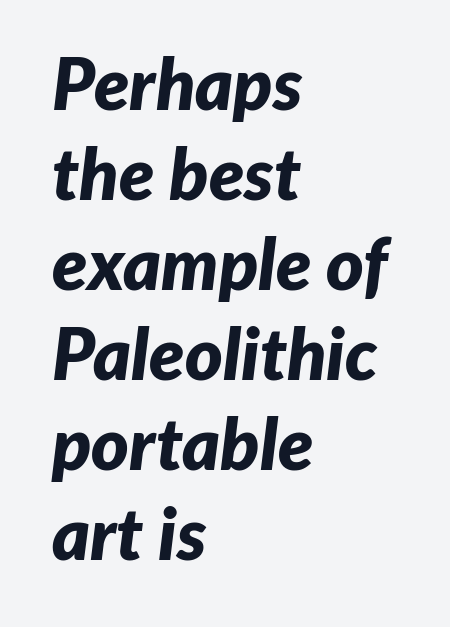
The image shows 72 px bold type, italic (leaning right); set left-aligned, normal line spacing (1.25x), normal letter spacing, not underlined; low stroke contrast and a medium x-height.
